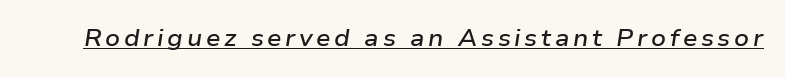
Q: Is the text bold? A: Semi-bold.
Q: Is the text italic (slanted)? A: Yes, it leans right by about 9 degrees.
Q: Is the text underlined? A: Yes.
